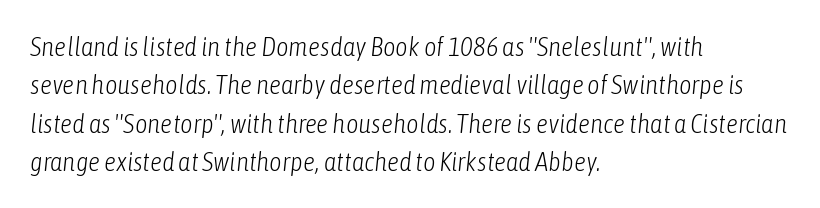
The image shows 27 px text type, italic (leaning right); set left-aligned, normal line spacing (1.42x), normal letter spacing, not underlined.
